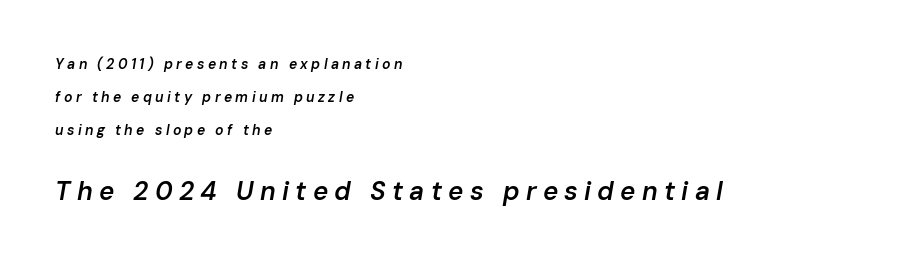
Q: Is the text bold? A: Semi-bold.
Q: Is the text italic (slanted)? A: Yes, it leans right by about 10 degrees.
Q: Is the text underlined? A: No.
Q: How is the paragraph aligned? A: Left-aligned.
Q: Is the spacing between letters normal or unusually wide? A: Unusually wide.
Q: Is the spacing between lines tight, normal or loose? A: Loose.
Q: Which block of text is set in a larger size, the first (top) or the second (bottom)? A: The second (bottom) one.
